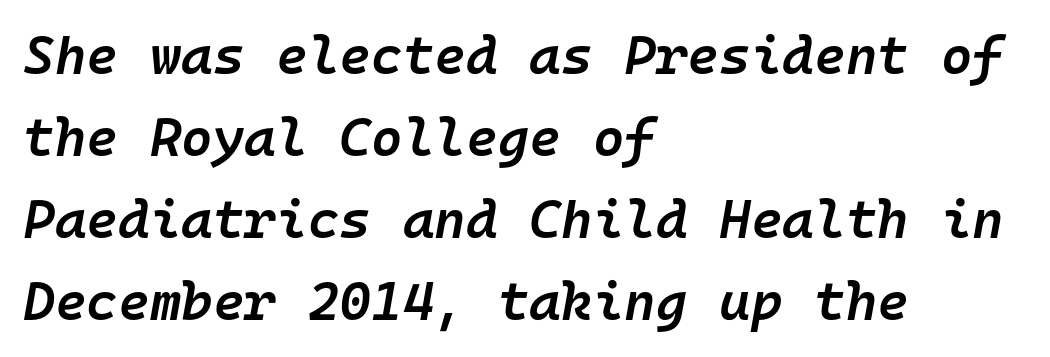
The image shows 54 px semibold type, italic (leaning right), monospaced; set left-aligned, normal line spacing (1.52x), normal letter spacing, not underlined; low stroke contrast and a medium x-height.
